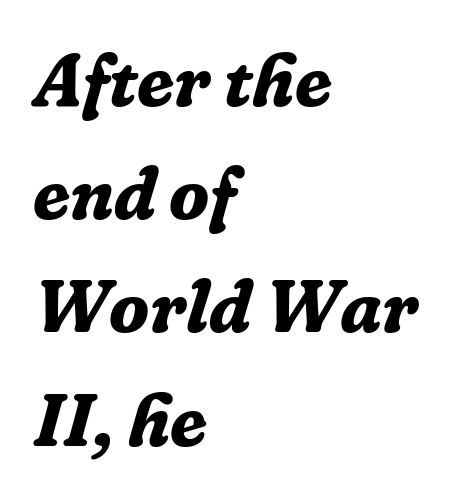
The compositor pushed each line to the left boundary. The glyphs in this specimen are seriffed. This sample has the flowing, uneven cadence of proportional lettering. The glyphs are unaccompanied by any horizontal stroke below them.
